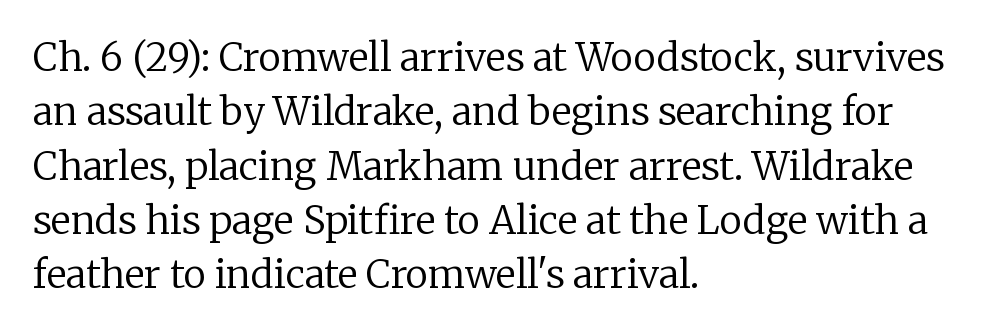
The image shows 38 px regular-weight serif type, upright; set left-aligned, normal line spacing (1.43x), normal letter spacing, not underlined; low stroke contrast and a medium x-height.
